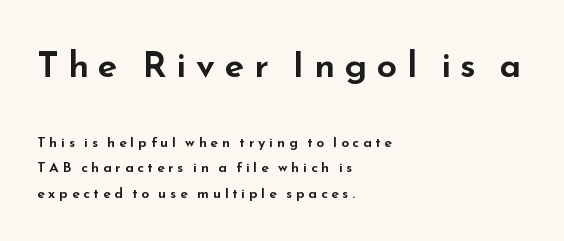
Honestly, there is no underline to notice here at all. The paragraph shown leans on its left margin. No italicization has been applied; the sample stays upright. The more generous point size was reserved for the upper chunk.
